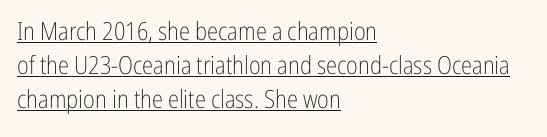
{"italic": "no", "bold": "no", "underline": "yes", "align": "left", "line_spacing": "normal", "line_spacing_ratio": 1.37, "letter_spacing": "normal", "letter_spacing_em": 0.0, "glyph_px": 25}
